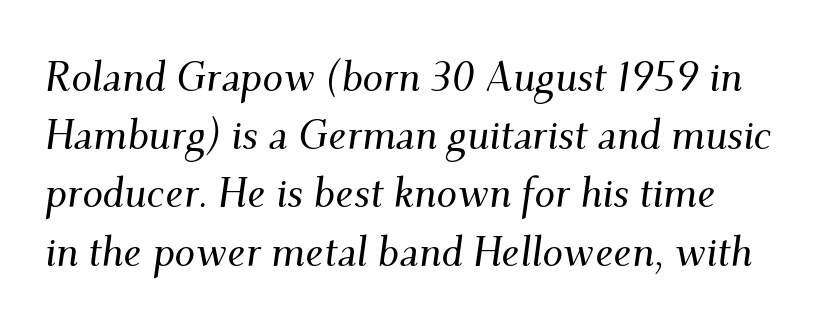
{"serif": "yes", "italic": "yes", "lean": "right", "slant_degrees": 9, "width": "normal", "stroke_contrast": "medium", "x_height": "small", "monospaced": "no", "underline": "no", "line_spacing": "normal", "line_spacing_ratio": 1.42, "letter_spacing": "normal", "letter_spacing_em": 0.0, "glyph_px": 41}
